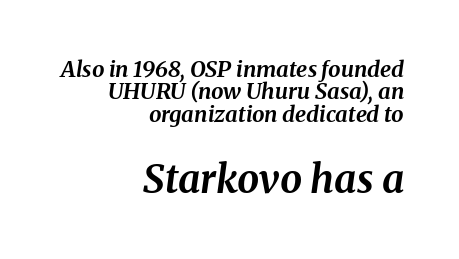
All the whitespace from short lines collects on the left. The more generous point size was reserved for the lower chunk. Spacing verdict: proportional, widths tailored to each character. The foot of each line stays bare and open. Inter-character spacing is left at the font's built-in metrics. The rendering applies a slant to the glyphs.
